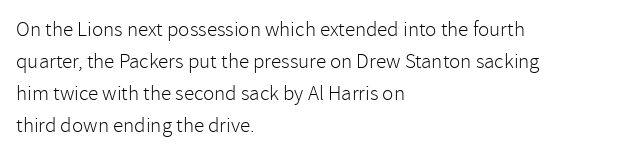
{"italic": "no", "bold": "no", "underline": "no", "align": "left", "line_spacing": "normal", "line_spacing_ratio": 1.53, "letter_spacing": "normal", "letter_spacing_em": 0.0, "glyph_px": 21}
